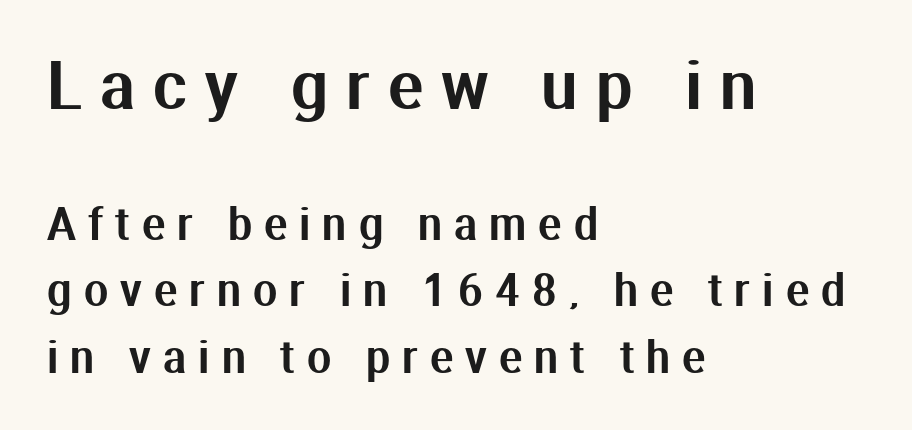
{"serif": "no", "italic": "no", "width": "normal", "stroke_contrast": "medium", "x_height": "medium", "monospaced": "no", "underline": "no", "align": "left", "line_spacing": "normal", "line_spacing_ratio": 1.54, "letter_spacing": "wide", "letter_spacing_em": 0.28, "larger_block": "first", "size_ratio": 1.51, "glyph_px": 65}
